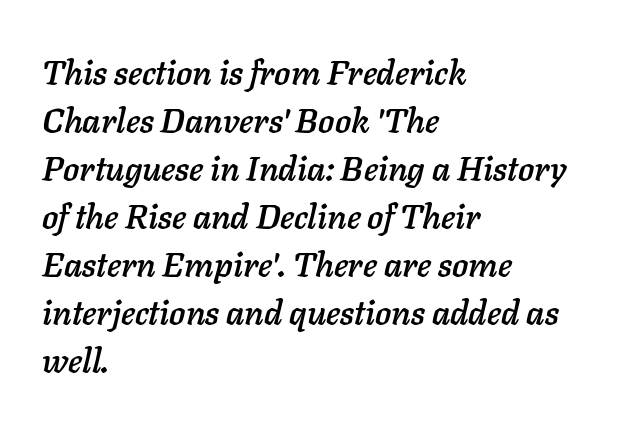
{"italic": "yes", "lean": "right", "slant_degrees": 11, "width": "normal", "stroke_contrast": "low", "x_height": "medium", "monospaced": "no", "underline": "no", "align": "left", "line_spacing": "normal", "line_spacing_ratio": 1.41, "letter_spacing": "normal", "letter_spacing_em": 0.0, "glyph_px": 34}
